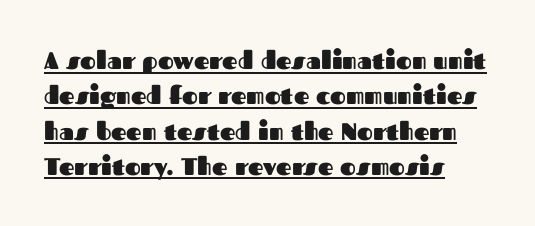
Beneath each row of characters lies a ruled line. The line-height multiplier appears to be the usual default. Thick stems and heavy bowls — unmistakably bold. The font's upright variant was chosen for this text.
